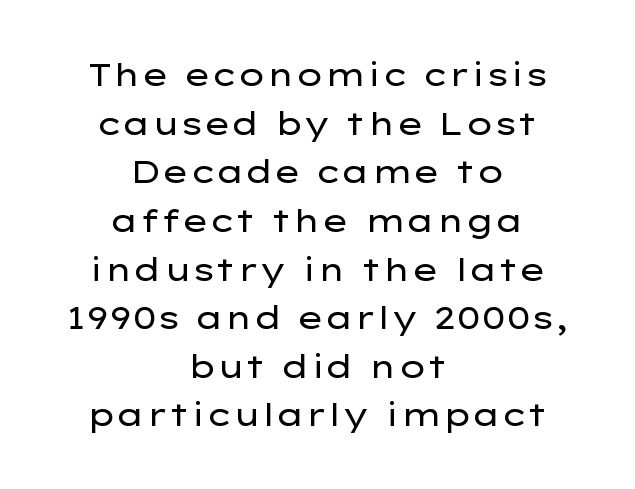
Q: Is the text bold? A: No.
Q: Is the text italic (slanted)? A: No, it is upright.
Q: Is the typeface a serif or a sans-serif typeface? A: Sans-serif.
Q: Is the text underlined? A: No.
Q: How is the paragraph aligned? A: Centered.
Q: Is the spacing between letters normal or unusually wide? A: Normal.
Q: Is the spacing between lines tight, normal or loose? A: Normal.
Q: Width (condensed, normal, or wide)? A: Wide.
Q: Stroke contrast? A: Low.
Q: x-height? A: Medium.
Q: Monospaced? A: No.
